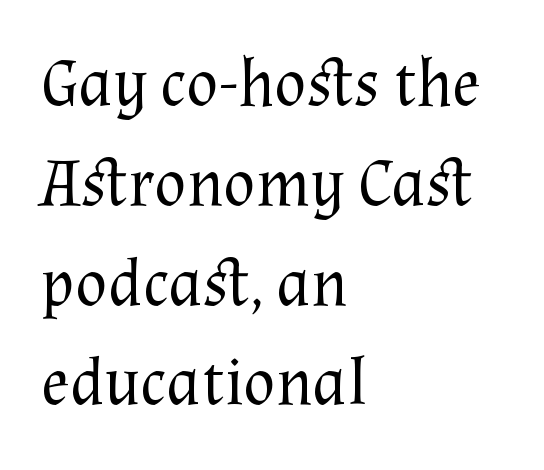
Q: Is the text bold? A: No.
Q: Is the text italic (slanted)? A: No, it is upright.
Q: Is the text underlined? A: No.
Q: How is the paragraph aligned? A: Left-aligned.
Q: Is the spacing between letters normal or unusually wide? A: Normal.
Q: Is the spacing between lines tight, normal or loose? A: Normal.
Q: Width (condensed, normal, or wide)? A: Normal.
Q: Stroke contrast? A: Medium.
Q: x-height? A: Medium.
Q: Monospaced? A: No.
